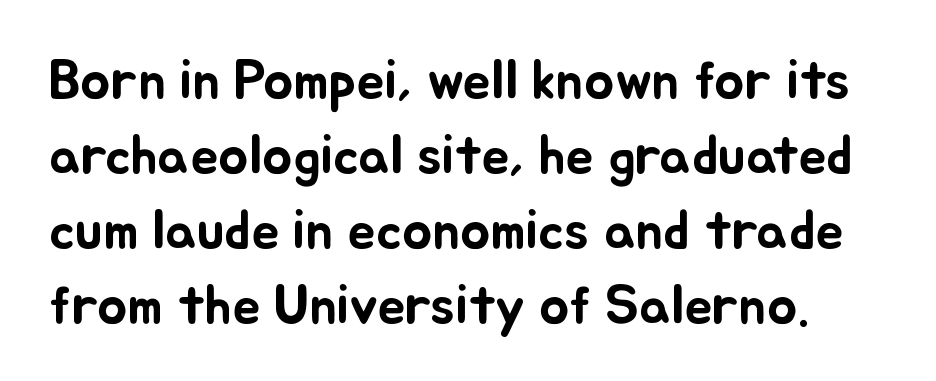
Letter spacing: default. Style check: upright. Just letters on the line, the space beneath them empty. Proportional: the letters do not fall into vertical columns. Rows of type keep a routine distance in the vertical direction.
